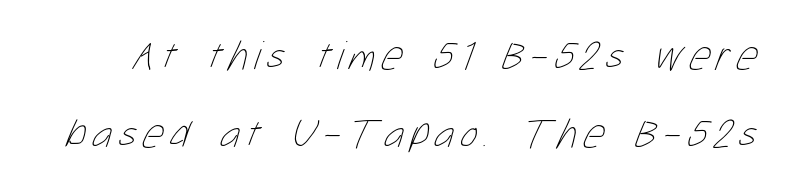
{"bold": "no", "weight": "thin", "width": "condensed", "stroke_contrast": "low", "x_height": "medium", "monospaced": "no", "underline": "no", "line_spacing_ratio": 1.86, "glyph_px": 42}
